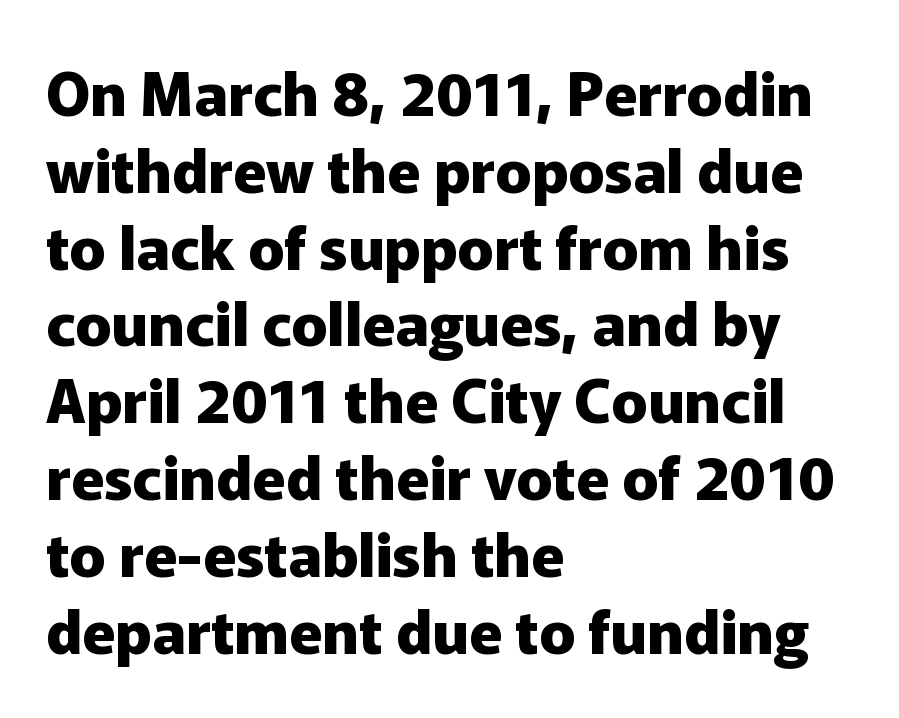
Q: Is the text bold? A: Yes.
Q: Is the text italic (slanted)? A: No, it is upright.
Q: Is the typeface a serif or a sans-serif typeface? A: Sans-serif.
Q: Is the text underlined? A: No.
Q: How is the paragraph aligned? A: Left-aligned.
Q: Is the spacing between letters normal or unusually wide? A: Normal.
Q: Is the spacing between lines tight, normal or loose? A: Normal.
Q: Width (condensed, normal, or wide)? A: Normal.
Q: Stroke contrast? A: Low.
Q: x-height? A: Medium.
Q: Monospaced? A: No.
